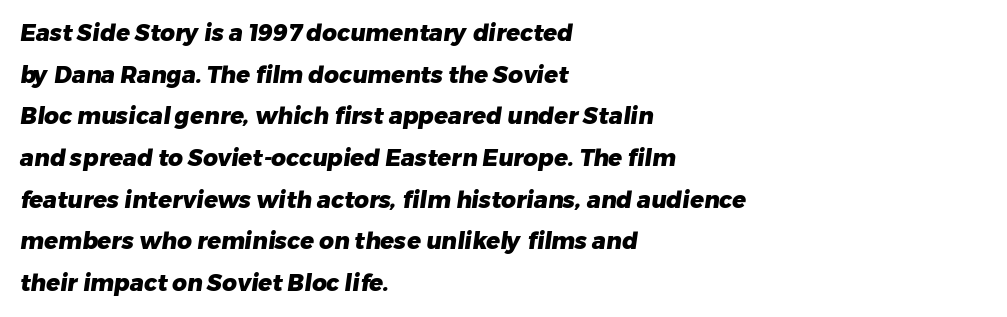
The image shows 23 px bold type; set left-aligned, line spacing 1.81x, normal letter spacing, not underlined.
